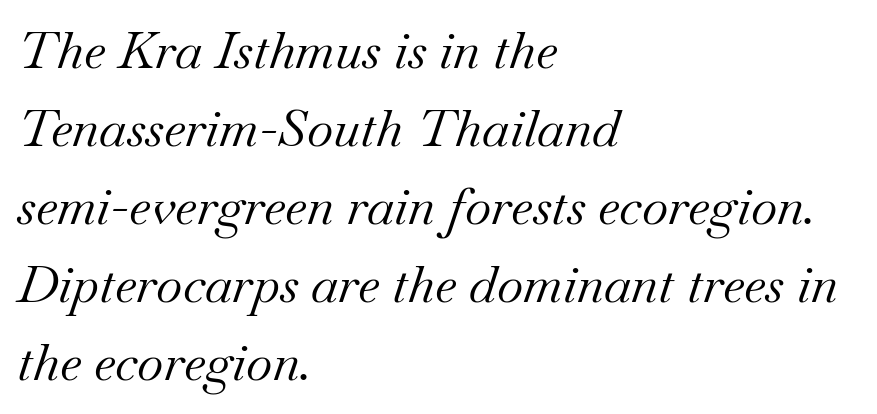
Caption: multi-line text, flush left, ragged right. Spacing verdict: proportional, widths tailored to each character. Would a proofreader flag this as italicized? Yes. Normally led — the rows are evenly, conventionally spaced. The gaps between neighbouring characters are ordinary and unremarkable. Is this a heavy cut? Hardly; it is regular or lighter.
